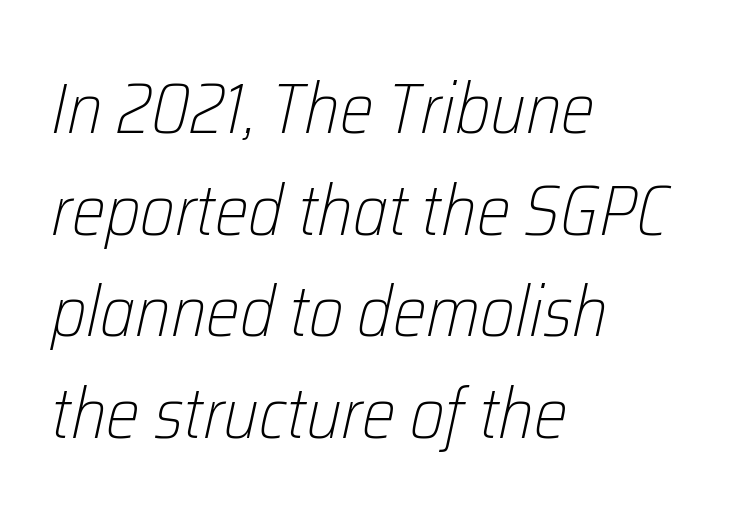
Q: Is the text bold? A: No.
Q: Is the text italic (slanted)? A: Yes, it leans right by about 12 degrees.
Q: Is the text underlined? A: No.
Q: How is the paragraph aligned? A: Left-aligned.
Q: Is the spacing between letters normal or unusually wide? A: Normal.
Q: Is the spacing between lines tight, normal or loose? A: Normal.
Q: Width (condensed, normal, or wide)? A: Condensed.
Q: Stroke contrast? A: Low.
Q: x-height? A: Medium.
Q: Monospaced? A: No.
